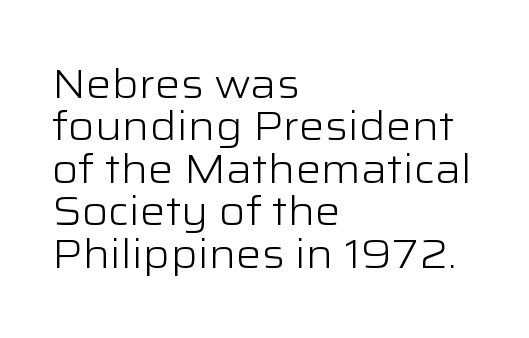
Observe the absence of serifs on each vertical stroke in this sample. A typesetter would call this leading minimal, almost set solid. The lettering holds an erect, upright posture throughout. The rendering uses natural spacing where letterforms have individual widths.
